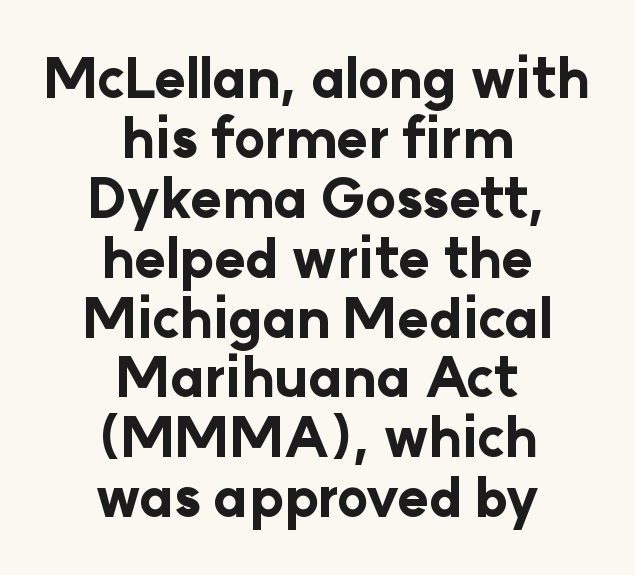
{"serif": "no", "italic": "no", "bold": "yes", "weight": "bold", "width": "normal", "stroke_contrast": "low", "x_height": "medium", "monospaced": "no", "underline": "no", "align": "center", "line_spacing": "tight", "line_spacing_ratio": 1.13, "letter_spacing": "normal", "letter_spacing_em": 0.0, "glyph_px": 53}
